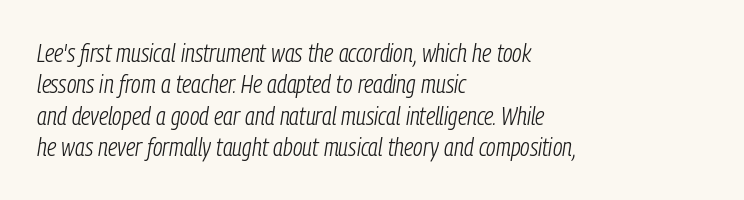
The image shows 25 px text type, italic (leaning right); set left-aligned, normal line spacing (1.26x), normal letter spacing, not underlined.
